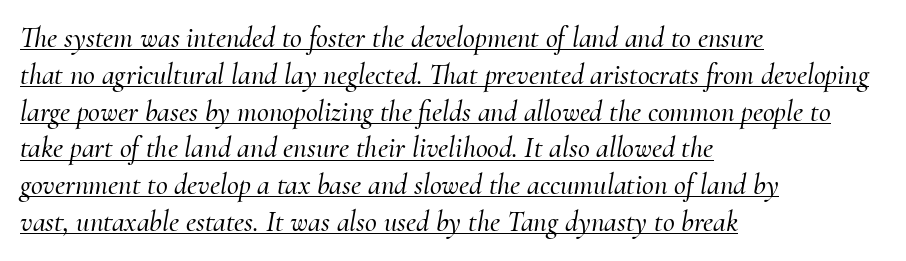
The image shows 29 px serif type, italic (leaning right); set left-aligned, normal line spacing (1.27x), normal letter spacing, underlined; medium stroke contrast and a small x-height.
